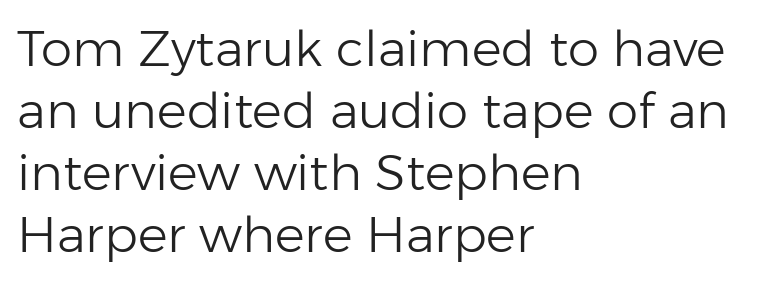
Q: Is the text bold? A: No.
Q: Is the text italic (slanted)? A: No, it is upright.
Q: Is the typeface a serif or a sans-serif typeface? A: Sans-serif.
Q: Is the text underlined? A: No.
Q: How is the paragraph aligned? A: Left-aligned.
Q: Is the spacing between letters normal or unusually wide? A: Normal.
Q: Width (condensed, normal, or wide)? A: Normal.
Q: Stroke contrast? A: Low.
Q: x-height? A: Medium.
Q: Monospaced? A: No.
